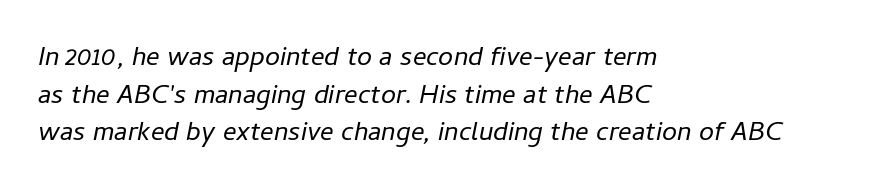
The image shows 27 px text type, italic (leaning right); set left-aligned, normal line spacing (1.39x), normal letter spacing, not underlined.
